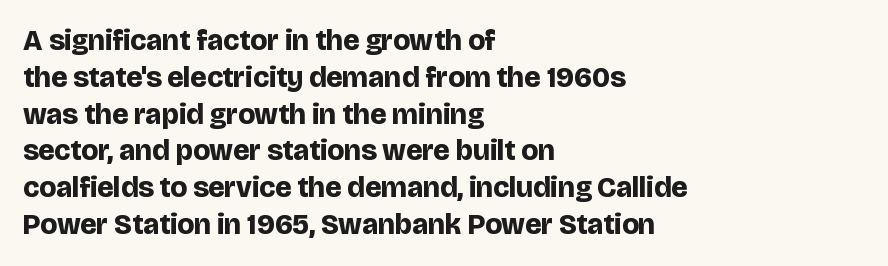
Q: Is the text bold? A: Yes.
Q: Is the text italic (slanted)? A: No, it is upright.
Q: Is the typeface a serif or a sans-serif typeface? A: Sans-serif.
Q: Is the text underlined? A: No.
Q: How is the paragraph aligned? A: Left-aligned.
Q: Is the spacing between letters normal or unusually wide? A: Normal.
Q: Is the spacing between lines tight, normal or loose? A: Normal.
Q: Width (condensed, normal, or wide)? A: Normal.
Q: Stroke contrast? A: Low.
Q: x-height? A: Large.
Q: Monospaced? A: No.
